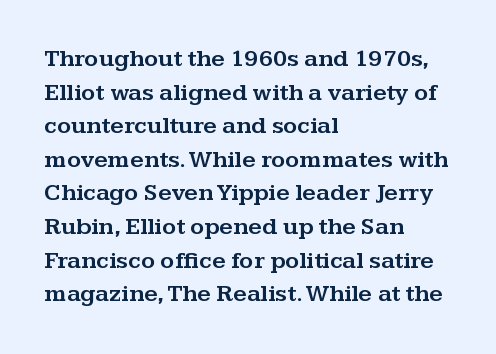
{"italic": "no", "underline": "no", "align": "left", "line_spacing": "normal", "line_spacing_ratio": 1.4, "letter_spacing": "normal", "letter_spacing_em": 0.0, "glyph_px": 24}
